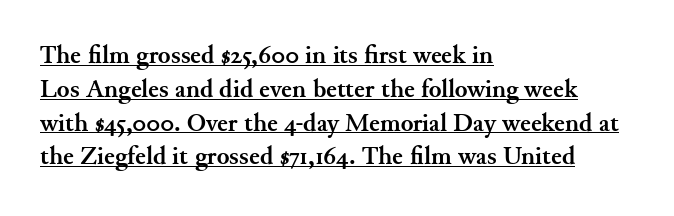
Q: Is the text bold? A: Yes.
Q: Is the text italic (slanted)? A: No, it is upright.
Q: Is the text underlined? A: Yes.
Q: How is the paragraph aligned? A: Left-aligned.
Q: Is the spacing between letters normal or unusually wide? A: Normal.
Q: Is the spacing between lines tight, normal or loose? A: Normal.
